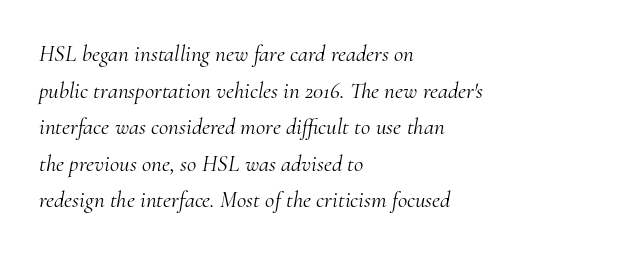
{"italic": "yes", "lean": "right", "slant_degrees": 10, "bold": "no", "underline": "no", "align": "left", "line_spacing": "normal", "line_spacing_ratio": 1.59, "letter_spacing": "normal", "letter_spacing_em": 0.0, "glyph_px": 23}
